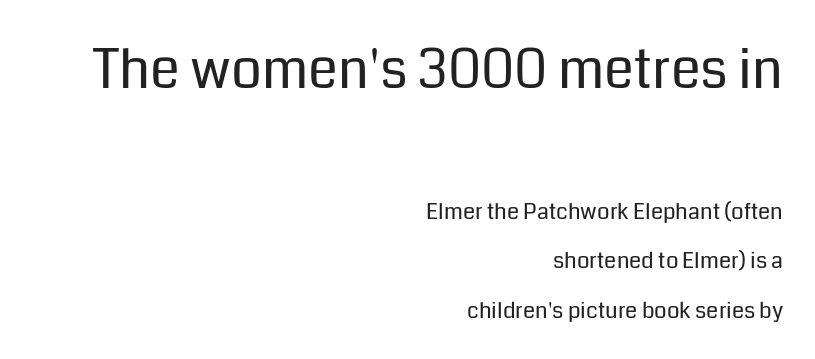
Words float on clear page, feet unadorned. Here the designer chose a conventional face with non-uniform glyph widths. On a weight scale, this lands at 450 or below. A typesetter would call this zero additional tracking.
